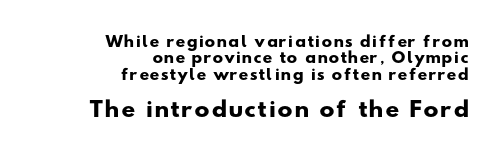
The image shows 20 px bold type; set right-aligned, line spacing 1.17x, not underlined; the second (bottom) block is 1.43x larger.
